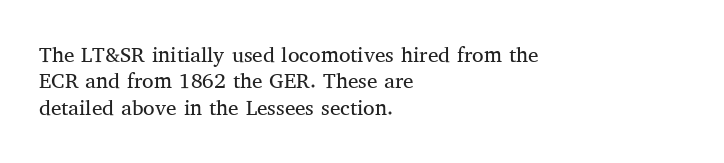
The rendering uses a moderate line-height, typical for paragraphs. Only glyphs here, with clear space below each row. The passage is arranged the way most books set body copy — flush left. Spacing between characters is what you'd get straight out of the box.
